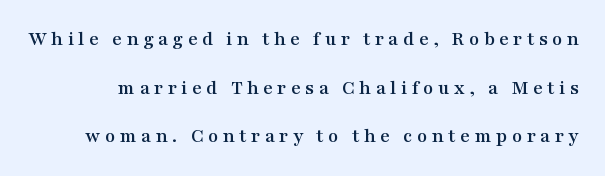
{"italic": "no", "underline": "no", "line_spacing": "loose", "line_spacing_ratio": 2.31, "letter_spacing": "wide", "letter_spacing_em": 0.21, "glyph_px": 21}
